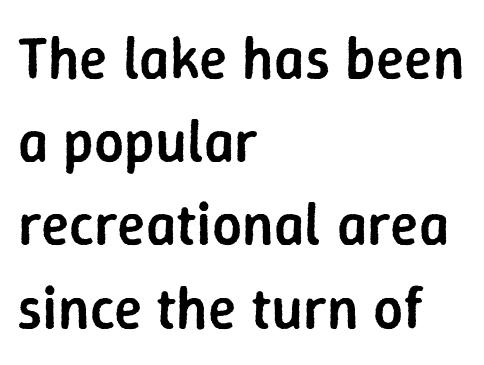
The image shows 59 px semibold sans-serif type, upright; set left-aligned, normal line spacing (1.41x), normal letter spacing, not underlined; low stroke contrast and a medium x-height.
